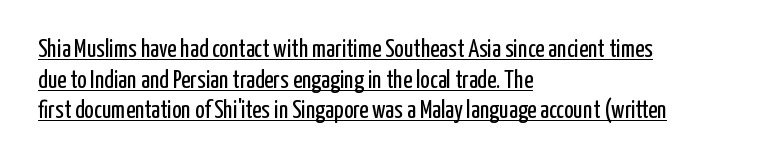
{"italic": "no", "bold": "no", "underline": "yes", "align": "left", "line_spacing_ratio": 1.23, "letter_spacing": "normal", "letter_spacing_em": 0.0, "glyph_px": 25}
